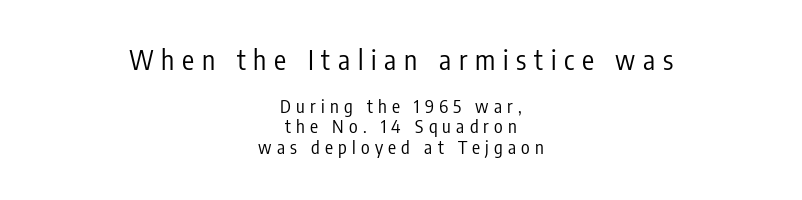
Q: Is the text bold? A: No.
Q: Is the text italic (slanted)? A: No, it is upright.
Q: Is the text underlined? A: No.
Q: How is the paragraph aligned? A: Centered.
Q: Is the spacing between letters normal or unusually wide? A: Unusually wide.
Q: Is the spacing between lines tight, normal or loose? A: Tight.
Q: Which block of text is set in a larger size, the first (top) or the second (bottom)? A: The first (top) one.
